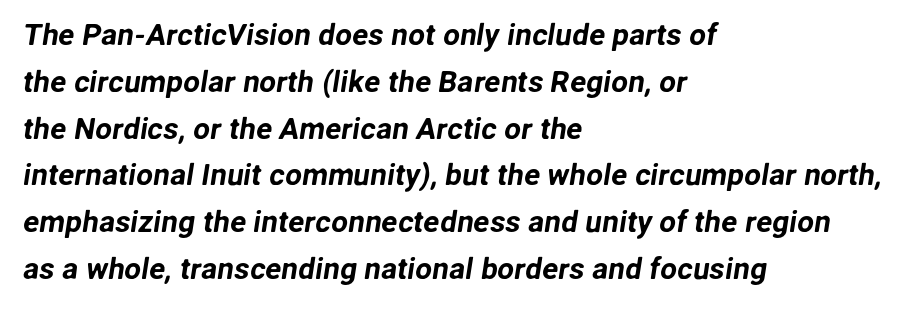
Glance below the letters and you will spot only blank space. Look at the bottom of the vertical strokes: they stop flat, with no serifs. Spacing verdict: proportional, widths tailored to each character. The space between consecutive lines is moderate. Compared with a centered layout, this one pins lines to the left instead. Tracking here is standard; glyphs follow each other at the usual distance.
